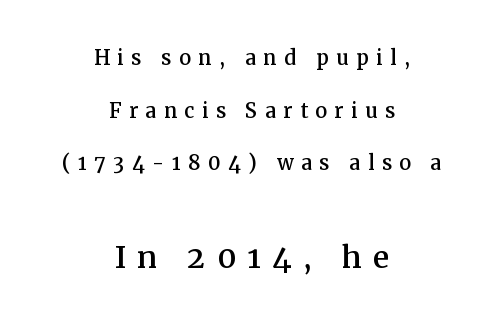
The image shows 41 px serif type, upright; set centered, loose line spacing (1.95x), unusually wide letter spacing (+0.27 em), not underlined; the second (bottom) block is 1.52x larger; medium stroke contrast and a medium x-height.
